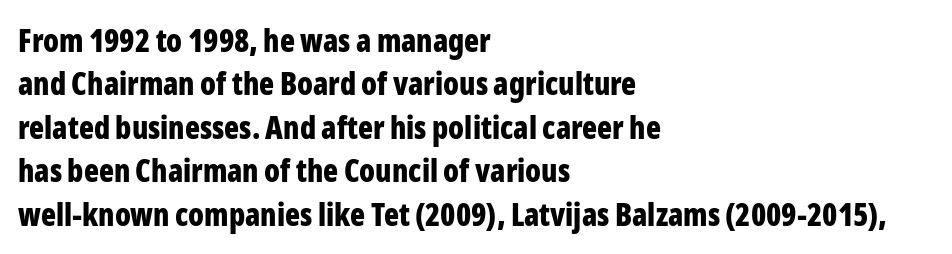
{"serif": "no", "italic": "no", "bold": "yes", "weight": "bold", "width": "condensed", "stroke_contrast": "low", "x_height": "medium", "monospaced": "no", "underline": "no", "align": "left", "line_spacing": "normal", "line_spacing_ratio": 1.4, "letter_spacing": "normal", "letter_spacing_em": 0.0, "glyph_px": 31}
